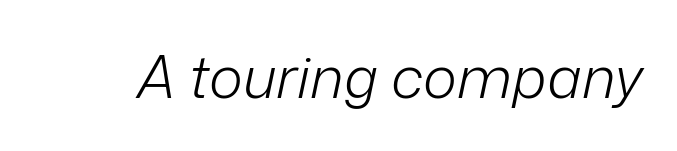
The foot of each line stays bare and open. The letters advance in unequal steps, a hallmark of proportional type. This is oblique type, the kind used for emphasis or titles. Honestly, the letter spacing is just normal — you wouldn't notice it. Stem width sits at or under what a default text font uses.
